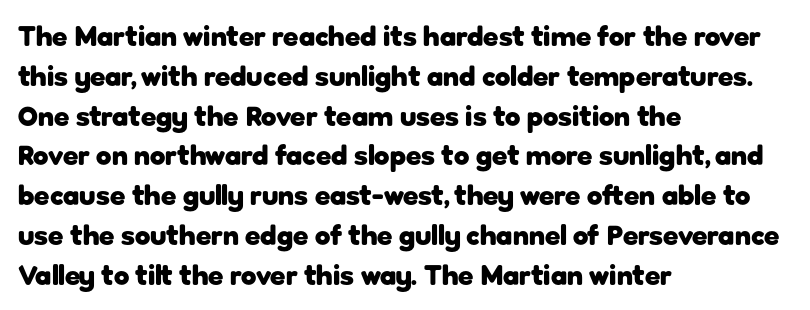
The axis of the letterforms is exactly vertical. The designer left line spacing at the default. No extra tracking has been applied to these lines. A full-strength bold gives these letters their thick strokes. These lines stack with their left ends in a neat column.
